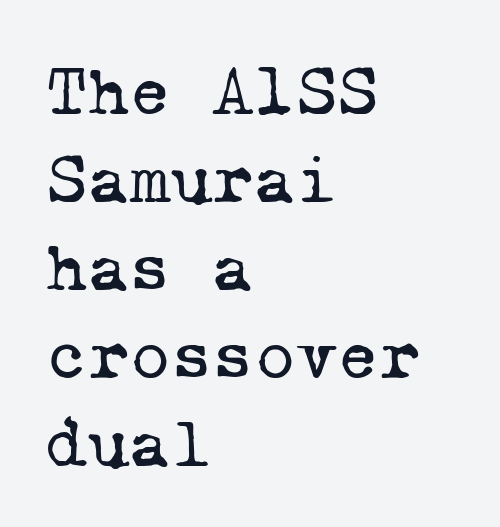
Q: Is the text bold? A: No.
Q: Is the typeface a serif or a sans-serif typeface? A: Serif.
Q: Is the text underlined? A: No.
Q: How is the paragraph aligned? A: Left-aligned.
Q: Is the spacing between letters normal or unusually wide? A: Normal.
Q: Width (condensed, normal, or wide)? A: Normal.
Q: Stroke contrast? A: Low.
Q: x-height? A: Medium.
Q: Monospaced? A: Yes.
